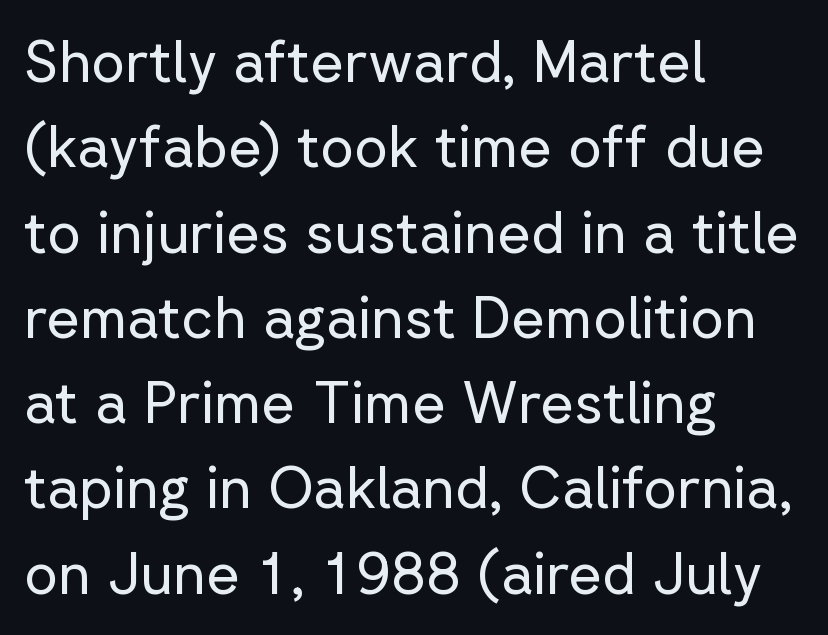
In terms of letterspacing, this is plain default setting. These lines are rendered in a variable-pitch font. The line-height multiplier appears to be the usual default. A sans-serif font was chosen for this passage.
